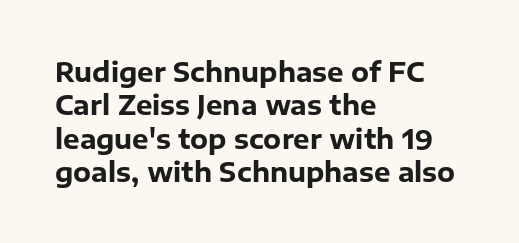
{"italic": "no", "bold": "yes", "underline": "no", "align": "left", "line_spacing": "normal", "line_spacing_ratio": 1.28, "letter_spacing": "normal", "letter_spacing_em": 0.0, "glyph_px": 26}
